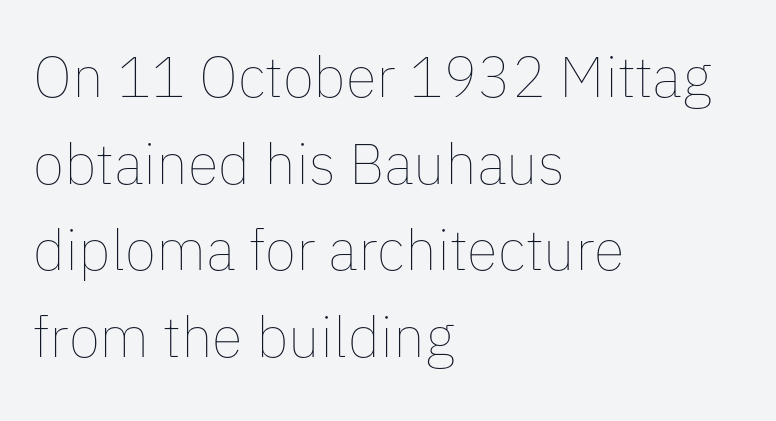
The image shows 57 px thin type, upright; set left-aligned, normal line spacing (1.52x), normal letter spacing, not underlined; low stroke contrast and a medium x-height.
